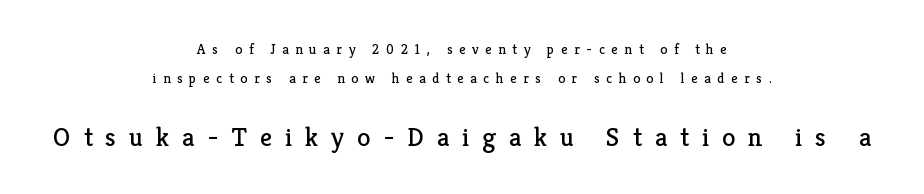
Q: Is the text bold? A: No.
Q: Is the text italic (slanted)? A: No, it is upright.
Q: Is the text underlined? A: No.
Q: How is the paragraph aligned? A: Centered.
Q: Is the spacing between letters normal or unusually wide? A: Unusually wide.
Q: Is the spacing between lines tight, normal or loose? A: Loose.
Q: Which block of text is set in a larger size, the first (top) or the second (bottom)? A: The second (bottom) one.
